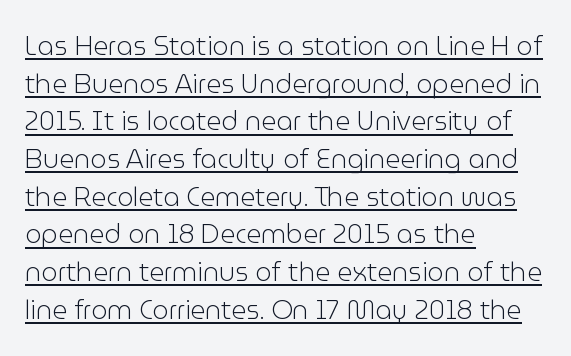
{"italic": "no", "bold": "no", "underline": "yes", "align": "left", "line_spacing": "normal", "line_spacing_ratio": 1.45, "letter_spacing": "normal", "letter_spacing_em": 0.0, "glyph_px": 26}
